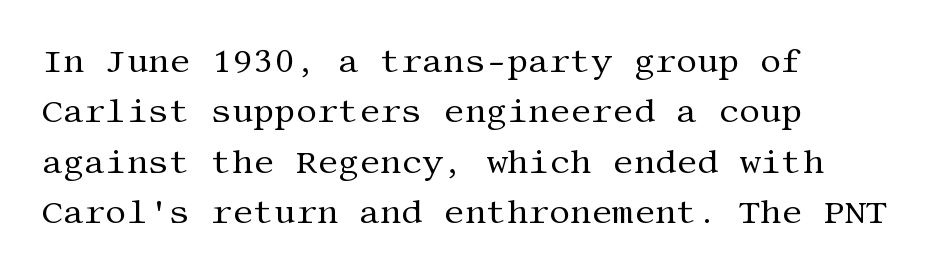
The image shows 33 px regular-weight serif type, upright; set left-aligned, normal line spacing (1.53x), normal letter spacing, not underlined; medium stroke contrast and a large x-height.
